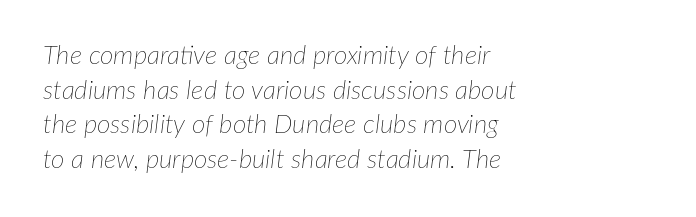
One-word summary of the alignment: left. Unbolded letterforms with no extra heft. Compared with typical body copy, the letter spacing here is the same. Every character sits at an angle, as italics do. Does the leading feel generous? No, just average. A bare baseline throughout the passage.
